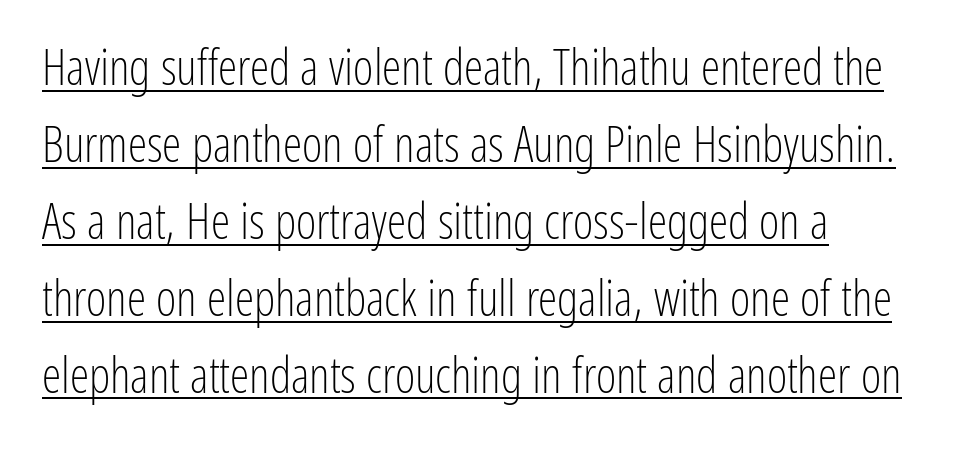
Think of a printed novel: that variable character pitch is what you see here. Layout note: lines flush left. Emphasis is given by a line drawn under the lettering. When letters stand straight like this, we call the style roman or upright. This sample uses plain, unmodified letter spacing.
